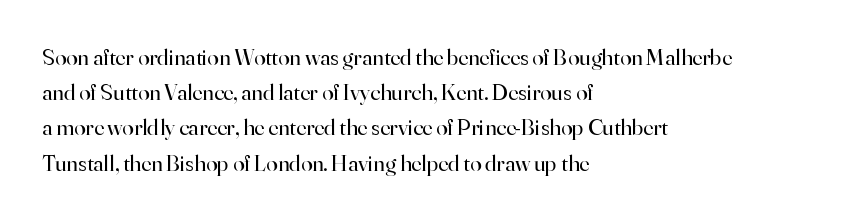
Q: Is the text bold? A: No.
Q: Is the text italic (slanted)? A: No, it is upright.
Q: Is the text underlined? A: No.
Q: How is the paragraph aligned? A: Left-aligned.
Q: Is the spacing between letters normal or unusually wide? A: Normal.
Q: Is the spacing between lines tight, normal or loose? A: Normal.
